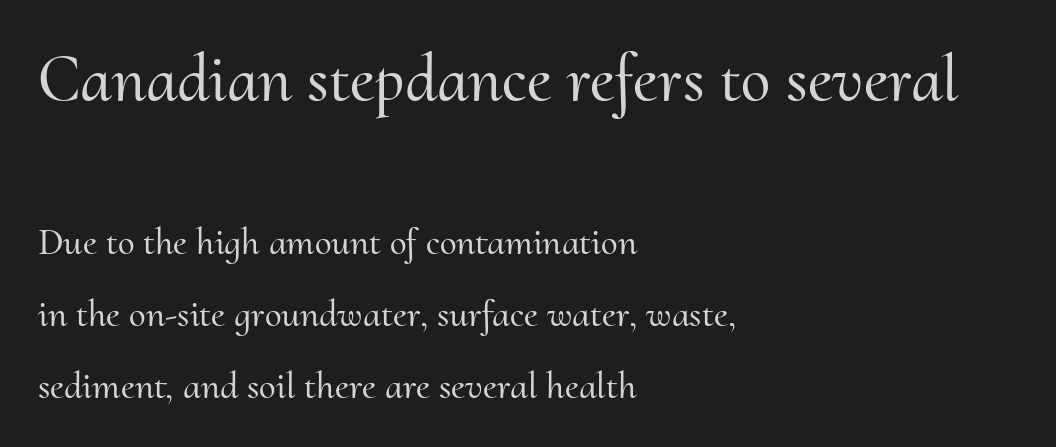
{"serif": "yes", "italic": "no", "width": "normal", "stroke_contrast": "medium", "x_height": "small", "monospaced": "no", "underline": "no", "align": "left", "line_spacing_ratio": 1.89, "letter_spacing": "normal", "letter_spacing_em": 0.0, "larger_block": "first", "size_ratio": 1.76, "glyph_px": 67}
